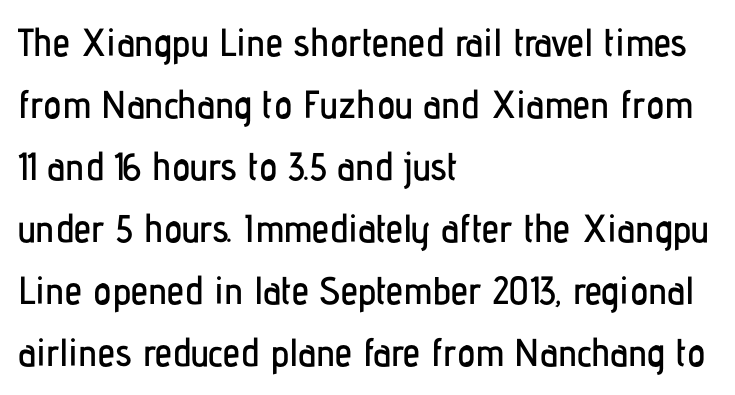
Q: Is the text italic (slanted)? A: No, it is upright.
Q: Is the typeface a serif or a sans-serif typeface? A: Sans-serif.
Q: Is the text underlined? A: No.
Q: How is the paragraph aligned? A: Left-aligned.
Q: Is the spacing between letters normal or unusually wide? A: Normal.
Q: Is the spacing between lines tight, normal or loose? A: Normal.
Q: Width (condensed, normal, or wide)? A: Condensed.
Q: Stroke contrast? A: Low.
Q: x-height? A: Medium.
Q: Monospaced? A: No.
